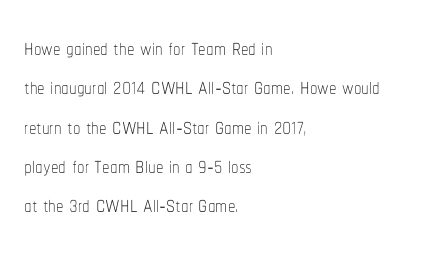
Q: Is the text bold? A: No.
Q: Is the text italic (slanted)? A: No, it is upright.
Q: Is the text underlined? A: No.
Q: How is the paragraph aligned? A: Left-aligned.
Q: Is the spacing between letters normal or unusually wide? A: Normal.
Q: Is the spacing between lines tight, normal or loose? A: Normal.
Q: Width (condensed, normal, or wide)? A: Condensed.
Q: Stroke contrast? A: Low.
Q: x-height? A: Medium.
Q: Monospaced? A: No.
